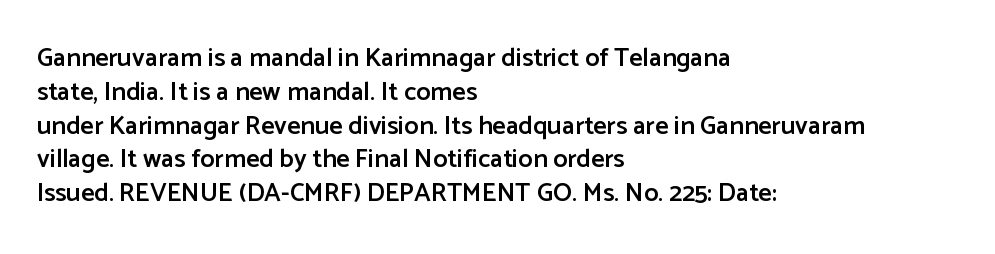
Look at the tracking — it's just the regular setting, nothing added. Line starts are locked; line ends wander. No word sits above an underline. The sample has been set in demibold, a notch under bold.
